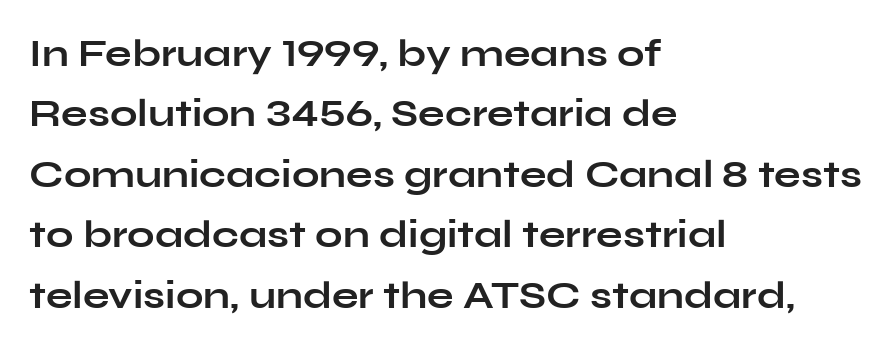
Leftover space on each line is placed entirely after the last word. No extra tracking has been applied to these lines. Typographic density is high because the face is bold. Note: no serifs on the glyphs. Tall strokes in this sample are plumb rather than angled. This sample keeps an unexceptional amount of space between lines.
